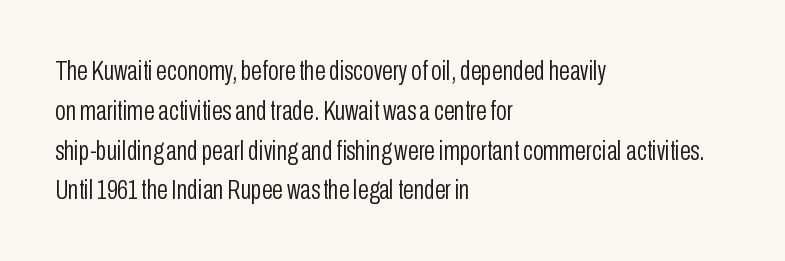
{"serif": "no", "italic": "no", "bold": "no", "weight": "light", "width": "condensed", "stroke_contrast": "low", "x_height": "medium", "monospaced": "no", "underline": "no", "align": "left", "line_spacing": "normal", "line_spacing_ratio": 1.42, "letter_spacing": "normal", "letter_spacing_em": 0.0, "glyph_px": 28}
